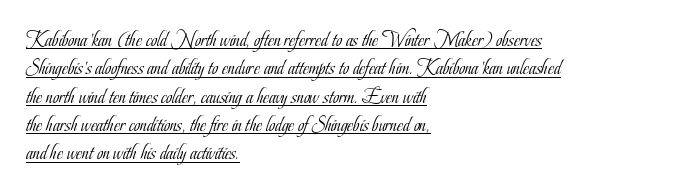
Q: Is the text bold? A: No.
Q: Is the text italic (slanted)? A: Yes.
Q: Is the text underlined? A: Yes.
Q: How is the paragraph aligned? A: Left-aligned.
Q: Is the spacing between letters normal or unusually wide? A: Normal.
Q: Is the spacing between lines tight, normal or loose? A: Normal.
